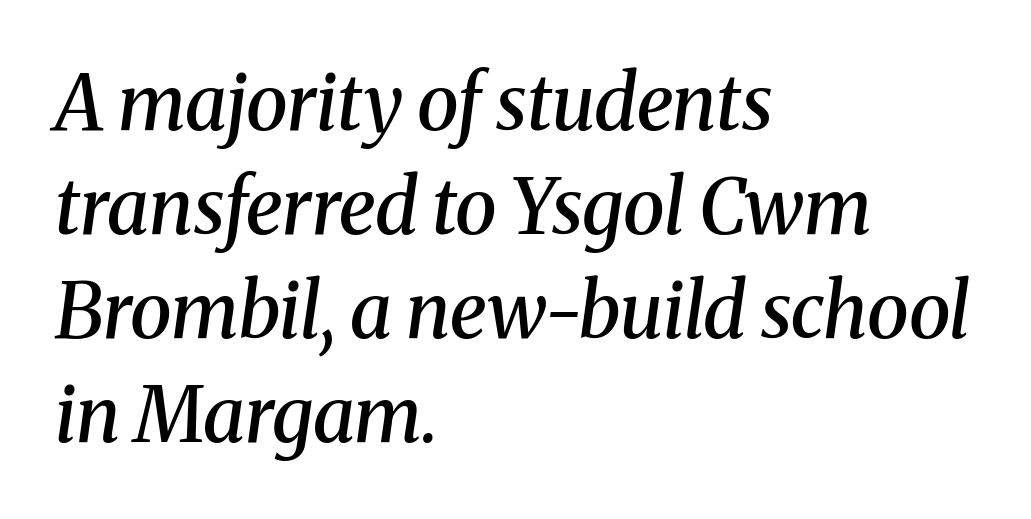
The face used here is a semibold: visibly heavier than regular, lighter than bold. Honestly, the letter spacing is just normal — you wouldn't notice it. Proportional: the letters do not fall into vertical columns. Type without underlining. Are there feet on the stems? There are — it's a serif.
